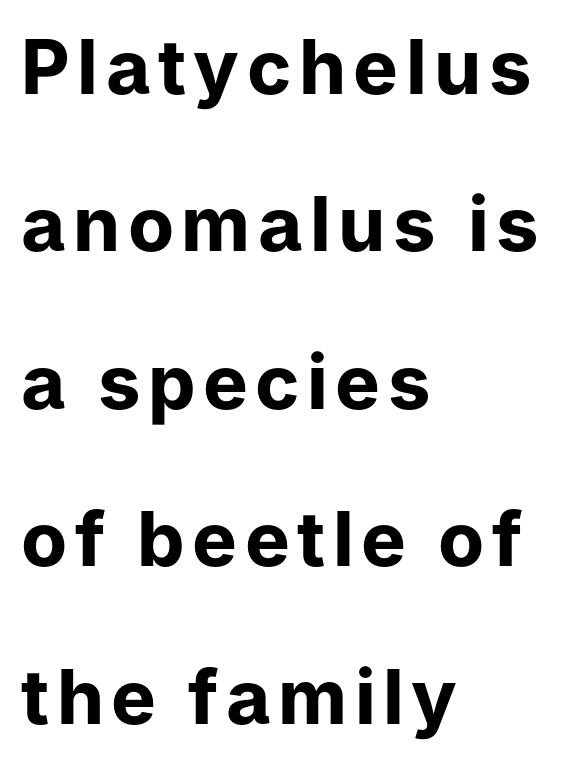
Notice how the passage keeps a crisp vertical edge on the left only. Spacing verdict: proportional, widths tailored to each character. Descenders hang freely into open space. When letters stand straight like this, we call the style roman or upright.
